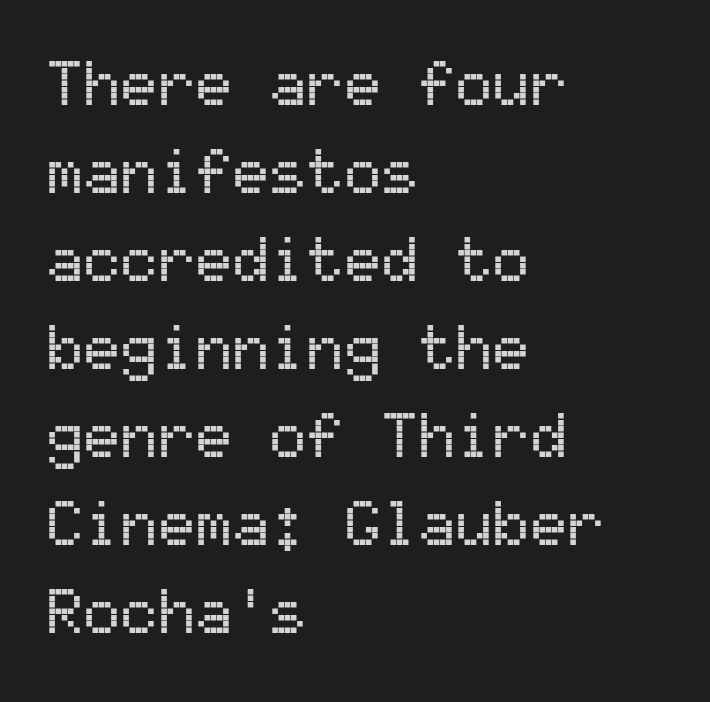
This sample uses plain, unmodified letter spacing. A typesetter would call this monospace, since all characters share one set width. Unlike italic type, these characters show no tilt at all. Note: no serifs on the glyphs.
